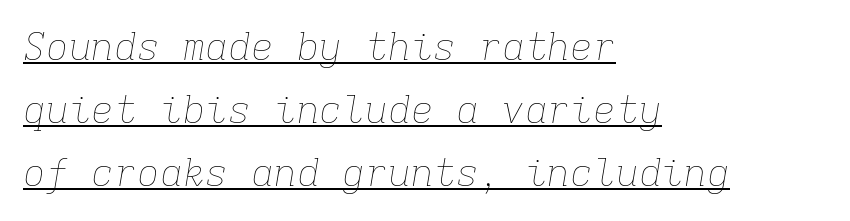
The image shows 38 px thin type, italic (leaning right), monospaced; set left-aligned, normal line spacing (1.66x), normal letter spacing, underlined; low stroke contrast and a medium x-height.
